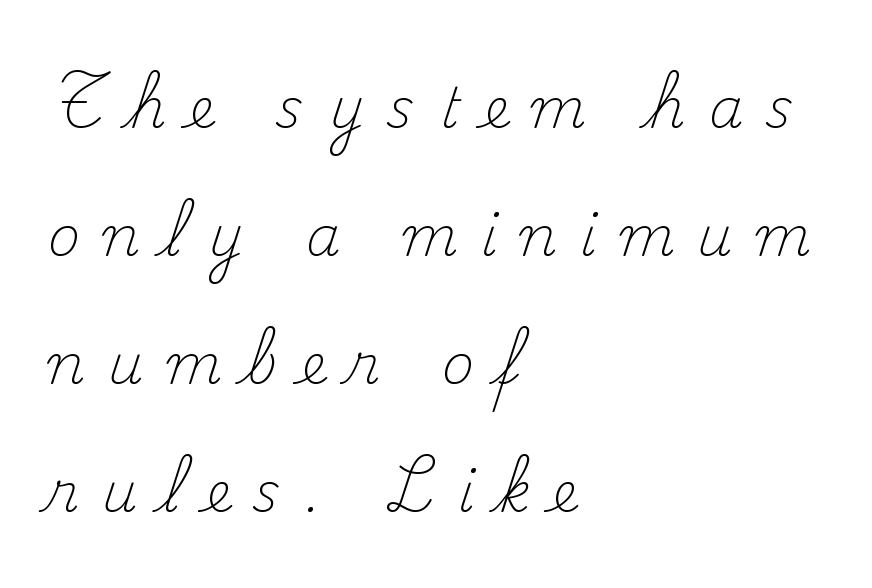
{"serif": "yes", "bold": "no", "weight": "light", "width": "normal", "stroke_contrast": "medium", "x_height": "small", "monospaced": "no", "underline": "no", "align": "left", "line_spacing": "loose", "line_spacing_ratio": 2.33, "letter_spacing": "wide", "letter_spacing_em": 0.42, "glyph_px": 55}
